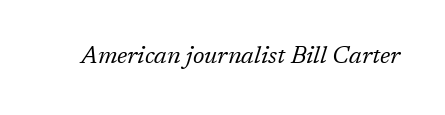
Q: Is the text bold? A: No.
Q: Is the text italic (slanted)? A: Yes, it leans right by about 17 degrees.
Q: Is the text underlined? A: No.
Q: Is the spacing between letters normal or unusually wide? A: Normal.
